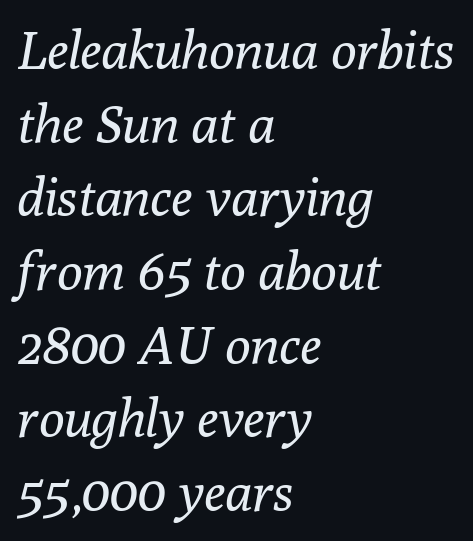
The image shows 53 px regular-weight serif type, italic (leaning right); set left-aligned, normal line spacing (1.39x), normal letter spacing, not underlined; low stroke contrast and a medium x-height.
